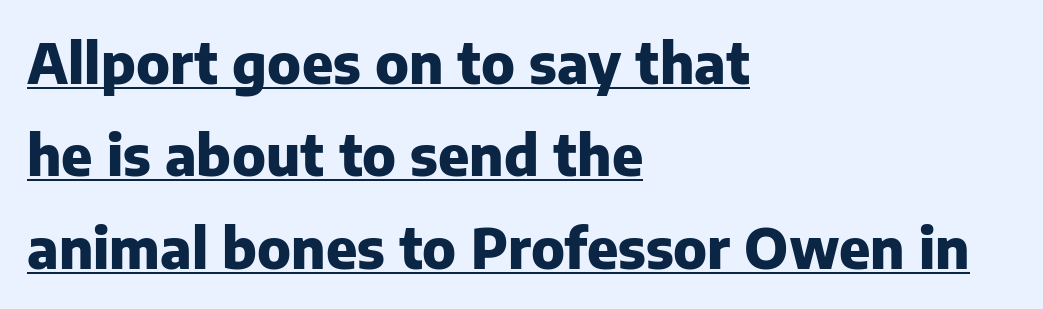
{"serif": "no", "italic": "no", "bold": "yes", "weight": "heavy", "width": "normal", "stroke_contrast": "low", "x_height": "medium", "monospaced": "no", "underline": "yes", "align": "left", "line_spacing": "normal", "line_spacing_ratio": 1.68, "letter_spacing": "normal", "letter_spacing_em": 0.0, "glyph_px": 55}
